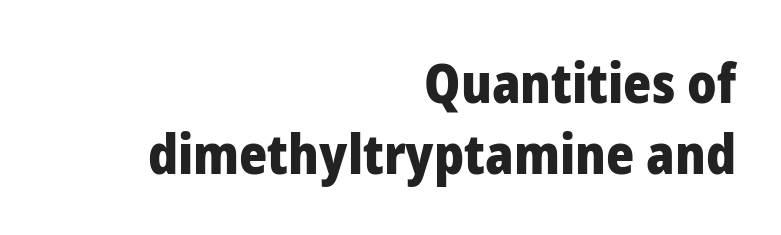
{"serif": "no", "italic": "no", "bold": "yes", "weight": "heavy", "width": "normal", "stroke_contrast": "low", "x_height": "medium", "monospaced": "no", "underline": "no", "align": "right", "line_spacing": "normal", "line_spacing_ratio": 1.31, "letter_spacing": "normal", "letter_spacing_em": 0.0, "glyph_px": 54}
